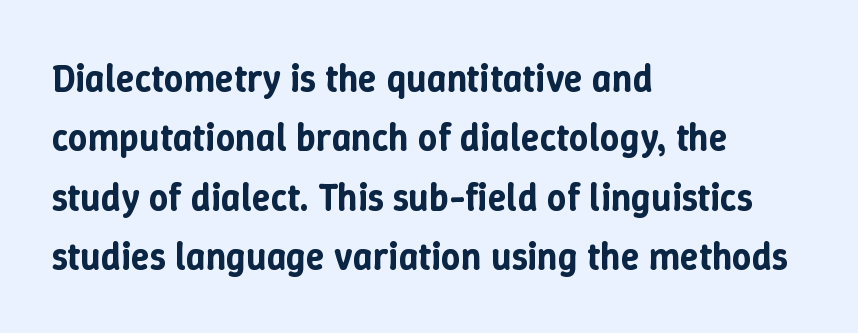
This sample uses plain, unmodified letter spacing. Unlike italic type, these characters show no tilt at all. Horizontal bands of white between lines are of average thickness. Spacing verdict: proportional, widths tailored to each character. Each line starts at the same left margin while the right side varies.
